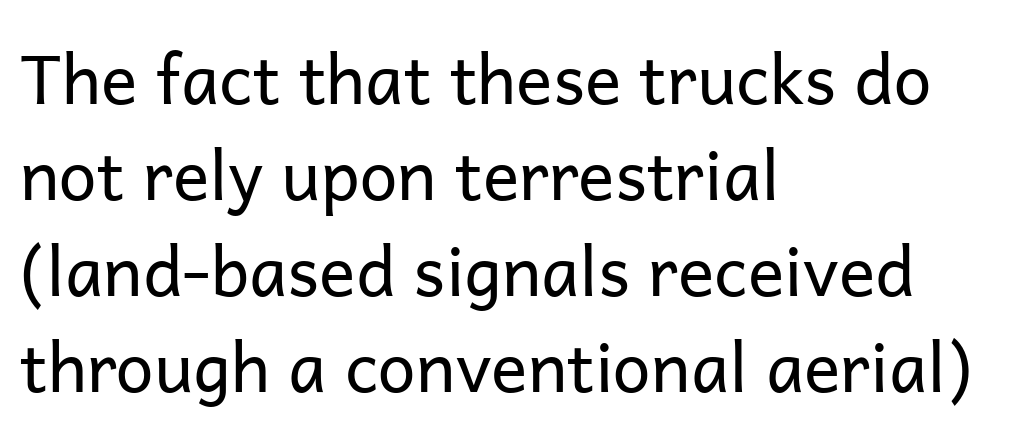
This is sans-serif lettering, the kind often seen on screens and signage. The letters stand straight up with perfectly vertical stems. Compared with typical body copy, the letter spacing here is the same. Glance below the letters and you will spot only blank space. Leading: standard. Stems and bowls with no extra thickness — not bold.
